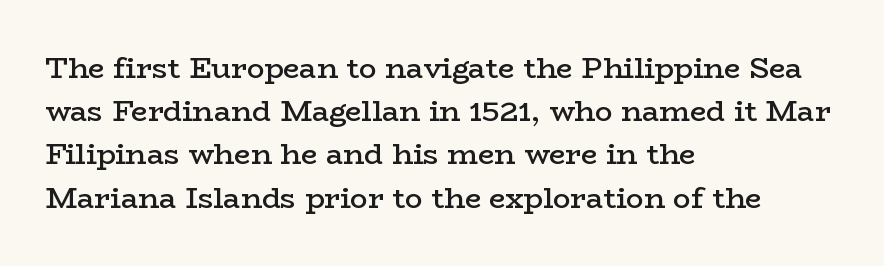
Characters follow at the spacing the type designer built in. The baseline area is clear. This is moderately heavy type, rendered in semibold. I'd call this a serif setting — the letters wear small feet.
